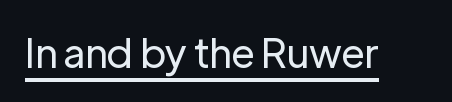
The image shows 40 px regular-weight sans-serif type, upright; set normal letter spacing, underlined; low stroke contrast and a medium x-height.
